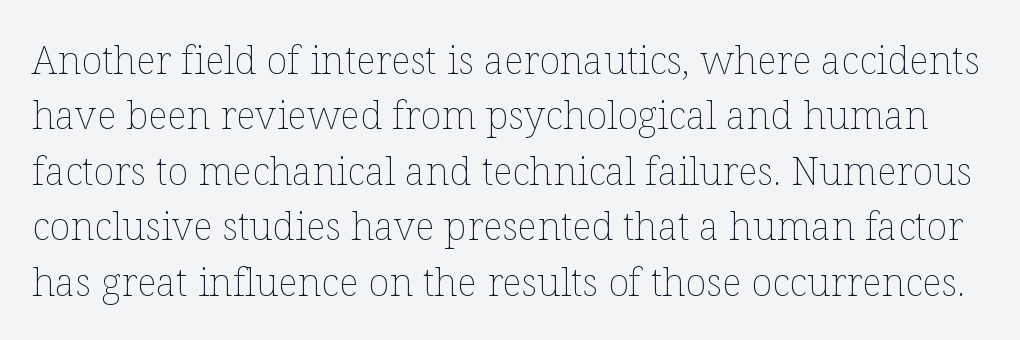
The image shows 39 px thin type, upright; set normal line spacing (1.42x), normal letter spacing, not underlined; low stroke contrast and a medium x-height.
